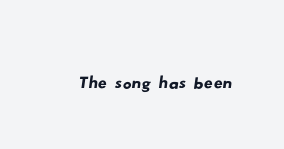
Q: Is the typeface a serif or a sans-serif typeface? A: Sans-serif.
Q: Is the text underlined? A: No.
Q: Is the spacing between letters normal or unusually wide? A: Normal.
Q: Width (condensed, normal, or wide)? A: Wide.
Q: Stroke contrast? A: Low.
Q: x-height? A: Small.
Q: Monospaced? A: No.
